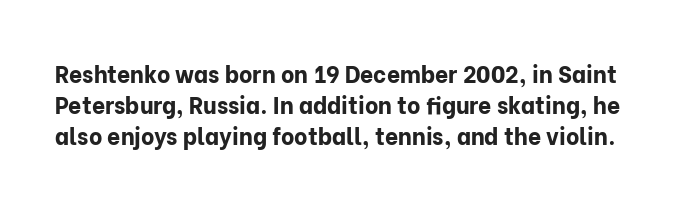
The image shows 23 px bold type, upright; set normal line spacing (1.34x), normal letter spacing, not underlined.
